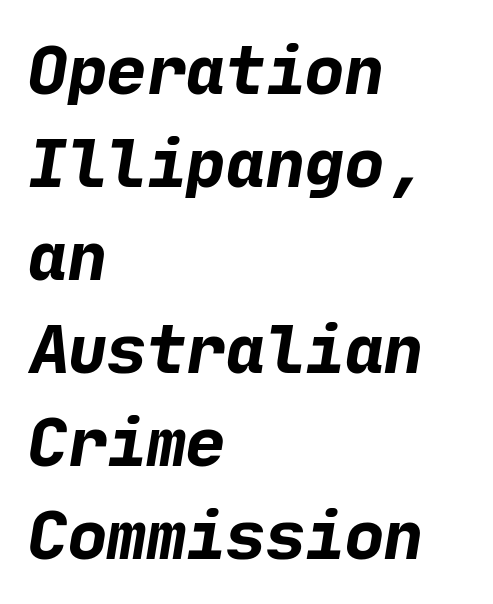
Q: Is the text bold? A: Yes.
Q: Is the typeface a serif or a sans-serif typeface? A: Sans-serif.
Q: Is the text underlined? A: No.
Q: How is the paragraph aligned? A: Left-aligned.
Q: Is the spacing between letters normal or unusually wide? A: Normal.
Q: Is the spacing between lines tight, normal or loose? A: Normal.
Q: Width (condensed, normal, or wide)? A: Normal.
Q: Stroke contrast? A: Low.
Q: x-height? A: Medium.
